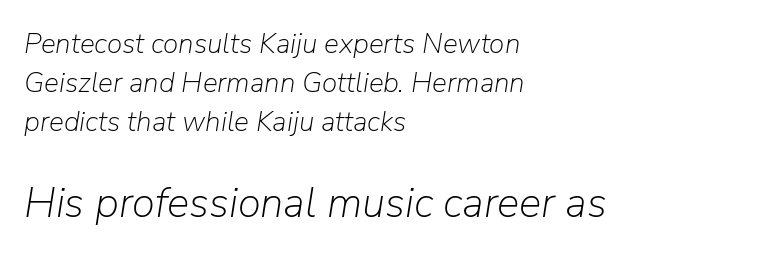
{"italic": "yes", "lean": "right", "slant_degrees": 9, "bold": "no", "weight": "light", "width": "normal", "stroke_contrast": "low", "x_height": "medium", "monospaced": "no", "underline": "no", "align": "left", "line_spacing": "normal", "line_spacing_ratio": 1.39, "letter_spacing": "normal", "letter_spacing_em": 0.0, "larger_block": "second", "size_ratio": 1.5, "glyph_px": 42}
